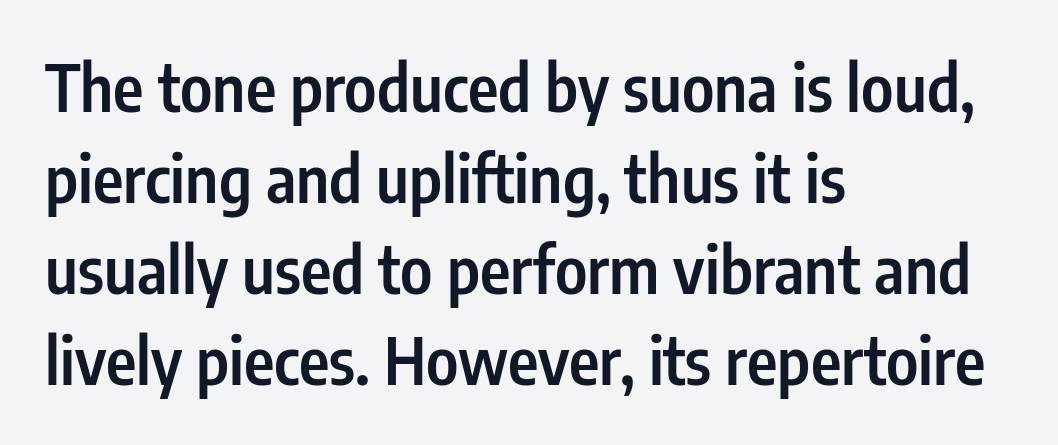
The image shows 65 px semibold, condensed sans-serif type, upright; set left-aligned, normal line spacing (1.4x), normal letter spacing, not underlined; low stroke contrast and a medium x-height.
